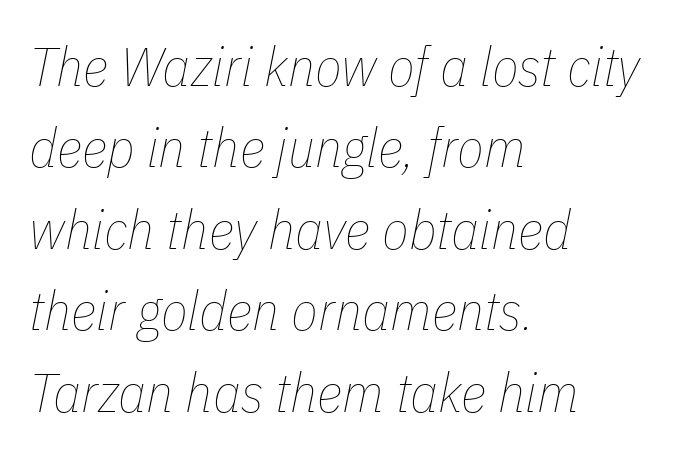
Q: Is the text bold? A: No.
Q: Is the text italic (slanted)? A: Yes, it leans right by about 11 degrees.
Q: Is the text underlined? A: No.
Q: How is the paragraph aligned? A: Left-aligned.
Q: Is the spacing between letters normal or unusually wide? A: Normal.
Q: Is the spacing between lines tight, normal or loose? A: Normal.
Q: Width (condensed, normal, or wide)? A: Condensed.
Q: Stroke contrast? A: Low.
Q: x-height? A: Medium.
Q: Monospaced? A: No.
